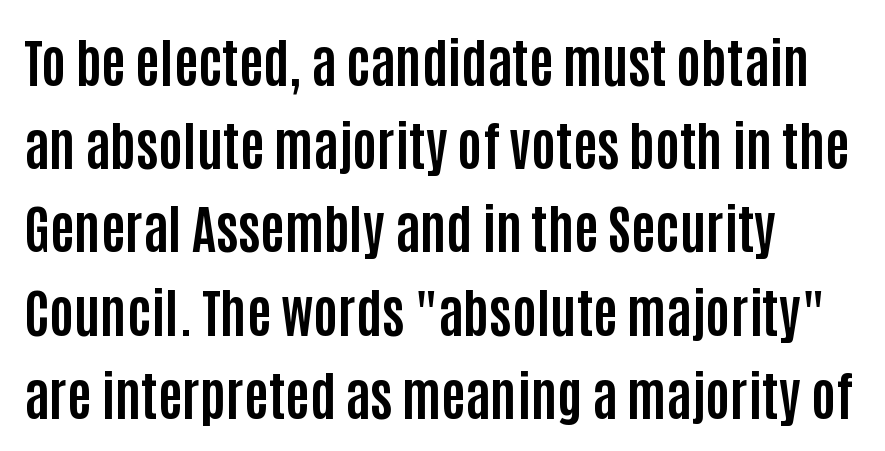
Q: Is the text bold? A: Yes.
Q: Is the text italic (slanted)? A: No, it is upright.
Q: Is the typeface a serif or a sans-serif typeface? A: Sans-serif.
Q: Is the text underlined? A: No.
Q: How is the paragraph aligned? A: Left-aligned.
Q: Is the spacing between letters normal or unusually wide? A: Normal.
Q: Is the spacing between lines tight, normal or loose? A: Normal.
Q: Width (condensed, normal, or wide)? A: Condensed.
Q: Stroke contrast? A: Low.
Q: x-height? A: Large.
Q: Monospaced? A: No.
